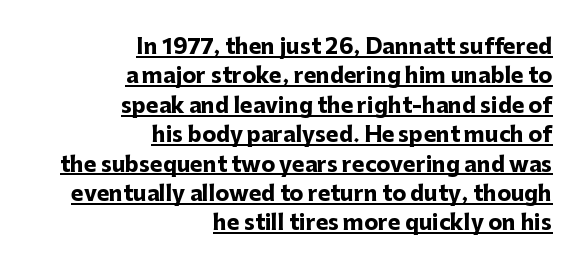
Q: Is the text bold? A: Yes.
Q: Is the text italic (slanted)? A: No, it is upright.
Q: Is the text underlined? A: Yes.
Q: How is the paragraph aligned? A: Right-aligned.
Q: Is the spacing between letters normal or unusually wide? A: Normal.
Q: Is the spacing between lines tight, normal or loose? A: Normal.
